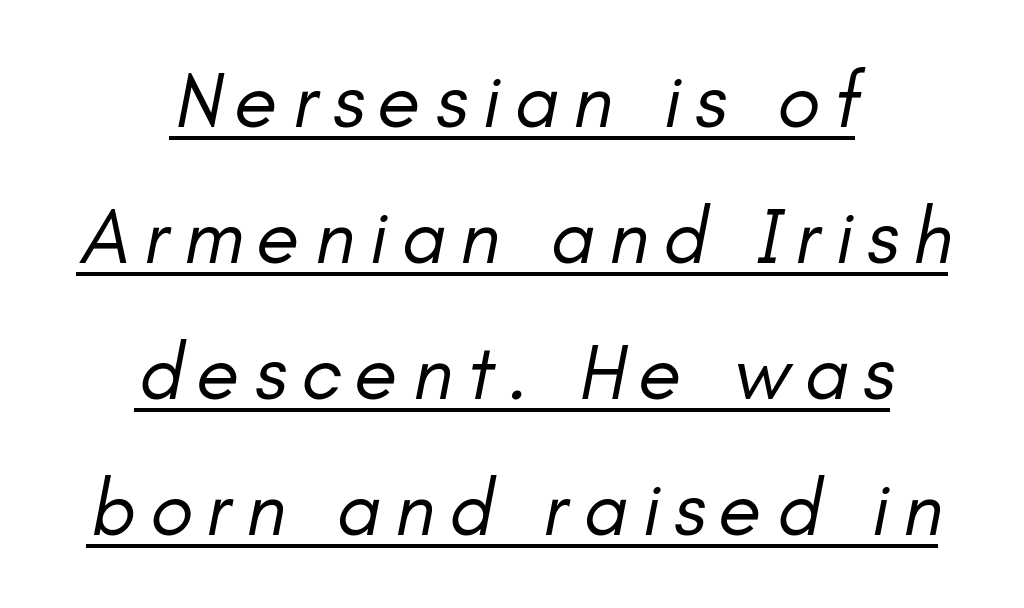
The image shows 79 px regular-weight type, italic (leaning right); set centered, line spacing 1.72x, underlined; low stroke contrast and a small x-height.
